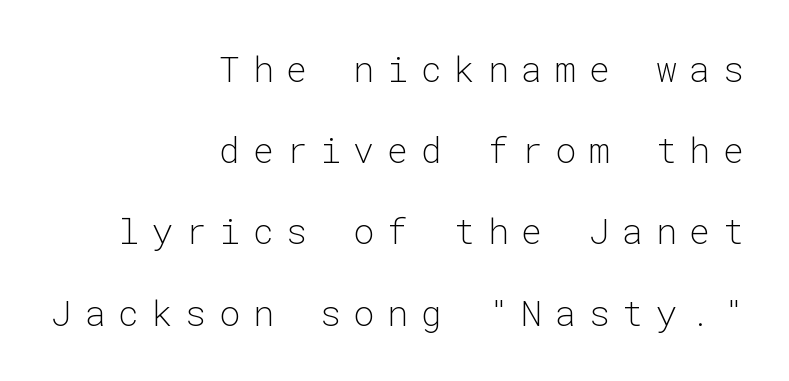
Q: Is the text bold? A: No.
Q: Is the text italic (slanted)? A: No, it is upright.
Q: Is the typeface a serif or a sans-serif typeface? A: Sans-serif.
Q: Is the text underlined? A: No.
Q: How is the paragraph aligned? A: Right-aligned.
Q: Is the spacing between letters normal or unusually wide? A: Unusually wide.
Q: Is the spacing between lines tight, normal or loose? A: Loose.
Q: Width (condensed, normal, or wide)? A: Normal.
Q: Stroke contrast? A: Low.
Q: x-height? A: Medium.
Q: Monospaced? A: Yes.
